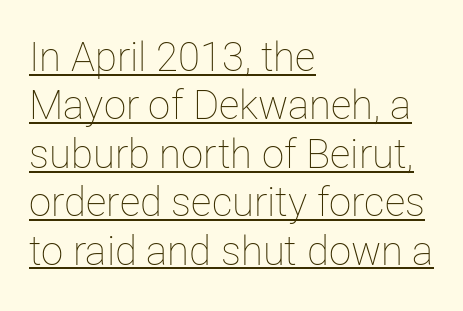
{"italic": "no", "bold": "no", "weight": "thin", "width": "normal", "stroke_contrast": "low", "x_height": "medium", "monospaced": "no", "underline": "yes", "align": "left", "line_spacing_ratio": 1.21, "letter_spacing": "normal", "letter_spacing_em": 0.0, "glyph_px": 40}
